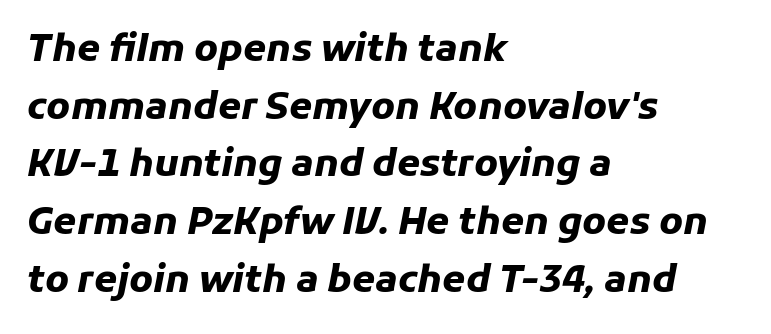
{"italic": "yes", "lean": "right", "slant_degrees": 11, "bold": "yes", "weight": "heavy", "width": "normal", "stroke_contrast": "low", "x_height": "medium", "monospaced": "no", "underline": "no", "align": "left", "line_spacing": "normal", "line_spacing_ratio": 1.56, "letter_spacing": "normal", "letter_spacing_em": 0.0, "glyph_px": 37}
